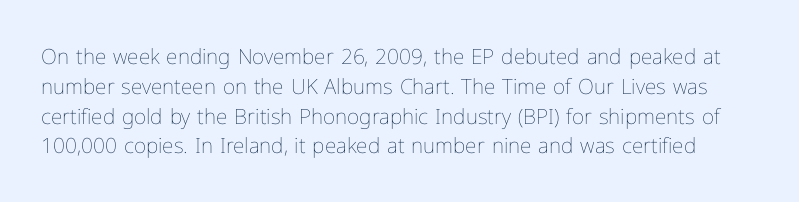
The image shows 21 px text type, upright; set normal line spacing (1.42x), normal letter spacing, not underlined.
